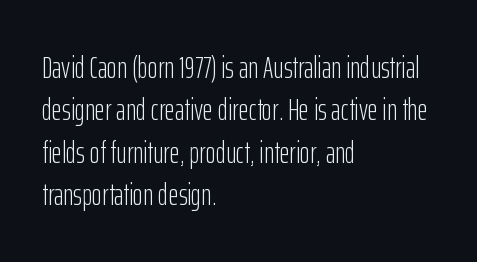
Q: Is the text bold? A: No.
Q: Is the text italic (slanted)? A: No, it is upright.
Q: Is the typeface a serif or a sans-serif typeface? A: Sans-serif.
Q: Is the text underlined? A: No.
Q: How is the paragraph aligned? A: Left-aligned.
Q: Is the spacing between letters normal or unusually wide? A: Normal.
Q: Is the spacing between lines tight, normal or loose? A: Normal.
Q: Width (condensed, normal, or wide)? A: Condensed.
Q: Stroke contrast? A: Low.
Q: x-height? A: Medium.
Q: Monospaced? A: No.
